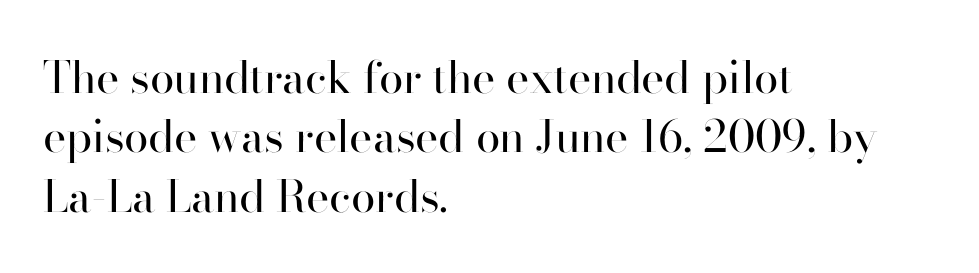
The image shows 44 px regular-weight sans-serif type, upright; set left-aligned, normal line spacing (1.35x), normal letter spacing, not underlined; high stroke contrast and a small x-height.
